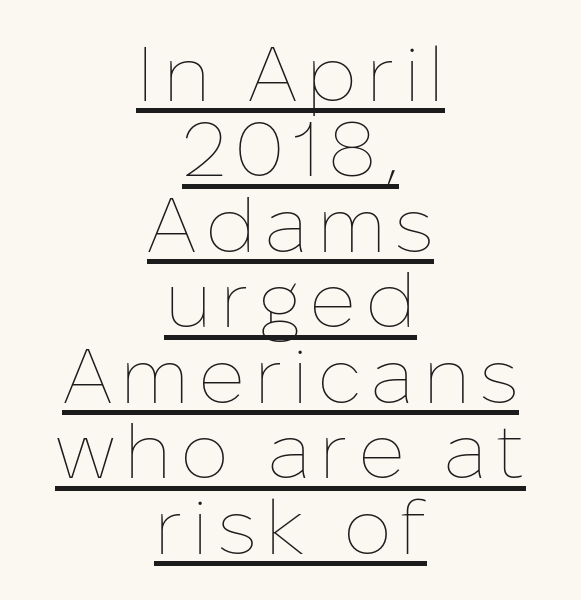
Stems and bowls with no extra thickness — not bold. When letters stand straight like this, we call the style roman or upright. Students, observe the line beneath the letters — that is underlining. These lines stack symmetrically, like a column narrowing and widening about its center.
